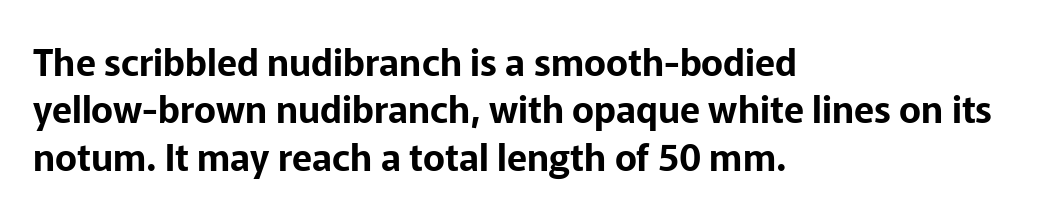
{"serif": "no", "italic": "no", "width": "normal", "stroke_contrast": "low", "x_height": "medium", "monospaced": "no", "underline": "no", "align": "left", "line_spacing": "normal", "line_spacing_ratio": 1.28, "letter_spacing": "normal", "letter_spacing_em": 0.0, "glyph_px": 37}
